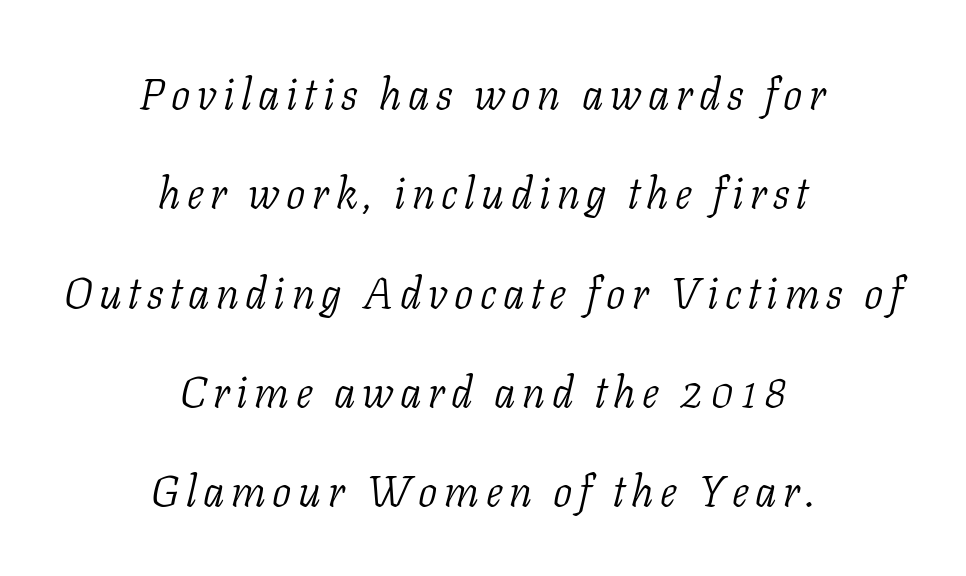
A centered setting, common on invitations and titles, is used for this passage. The axis of the letterforms is tilted away from vertical. Glance below the letters and you will spot only blank space. This reads as an unemphasized weight, regular at the heaviest. Font category for this specimen: serif. Note the varied advance widths — an 'i' is clearly narrower than an 'm'.
